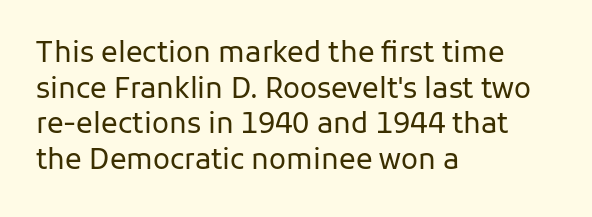
If you drew a ruler down the left edge, every line would touch it. The glyphs in this specimen are sans serif. Every character sits straight up, as roman type does. The gap between lines stays unmarked. Between one letter and the next there's only the usual sliver of space. Is this a fixed-width face? No — the glyphs have proportional, varying widths.
